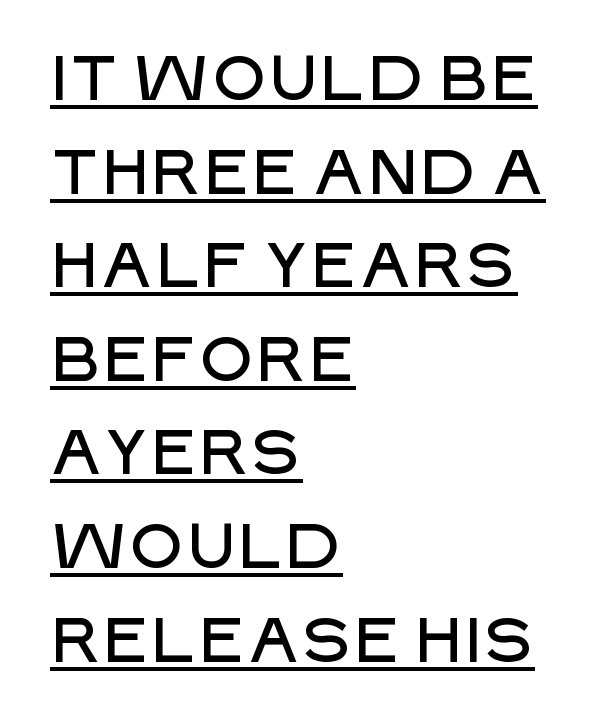
Q: Is the text italic (slanted)? A: No, it is upright.
Q: Is the typeface a serif or a sans-serif typeface? A: Sans-serif.
Q: Is the text underlined? A: Yes.
Q: How is the paragraph aligned? A: Left-aligned.
Q: Is the spacing between letters normal or unusually wide? A: Normal.
Q: Is the spacing between lines tight, normal or loose? A: Normal.
Q: Width (condensed, normal, or wide)? A: Normal.
Q: Stroke contrast? A: Low.
Q: x-height? A: Large.
Q: Monospaced? A: No.
